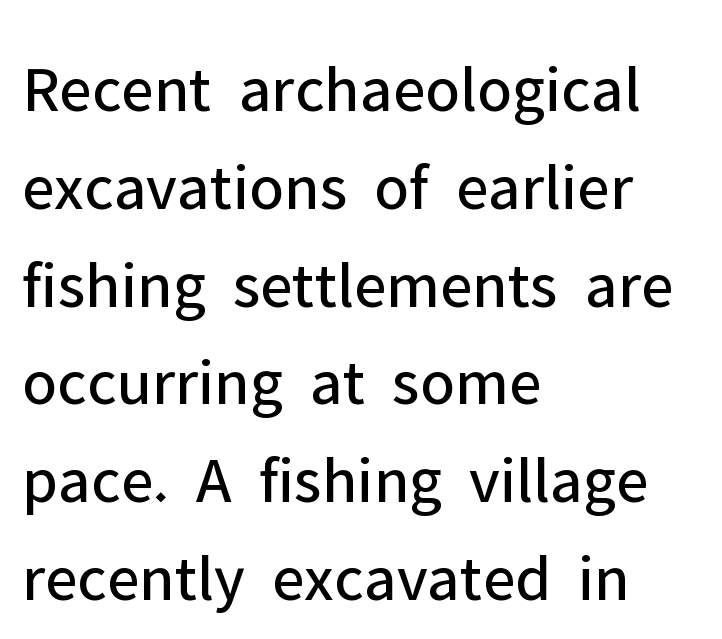
Q: Is the text bold? A: No.
Q: Is the text italic (slanted)? A: No, it is upright.
Q: Is the typeface a serif or a sans-serif typeface? A: Sans-serif.
Q: Is the text underlined? A: No.
Q: How is the paragraph aligned? A: Left-aligned.
Q: Is the spacing between letters normal or unusually wide? A: Normal.
Q: Is the spacing between lines tight, normal or loose? A: Normal.
Q: Width (condensed, normal, or wide)? A: Normal.
Q: Stroke contrast? A: Low.
Q: x-height? A: Medium.
Q: Monospaced? A: No.
